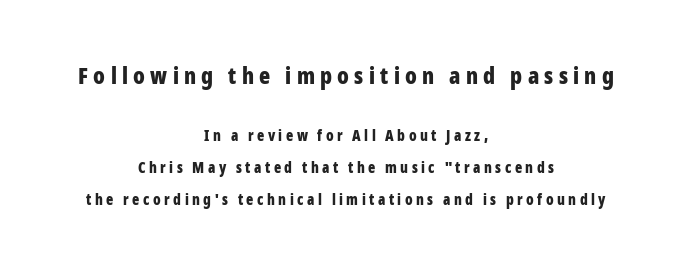
{"italic": "no", "bold": "yes", "underline": "no", "align": "center", "line_spacing": "loose", "line_spacing_ratio": 2.12, "letter_spacing": "wide", "letter_spacing_em": 0.23, "larger_block": "first", "size_ratio": 1.53, "glyph_px": 23}
